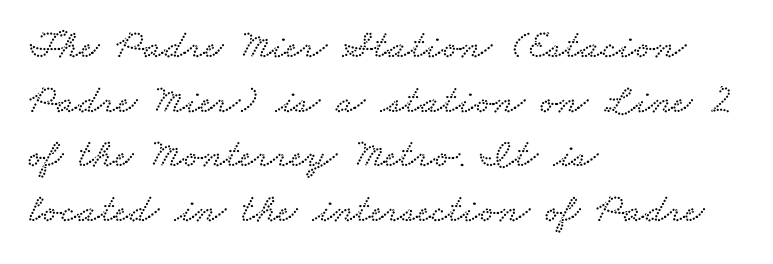
Short note: letters normally spaced. Bare-footed words on every line. The characters display serif detailing at their extremities. Regular leading. Visually the block forms a straight wall on the left and a jagged coastline on the right. A typesetter would call this proportional, since set widths differ per character.
